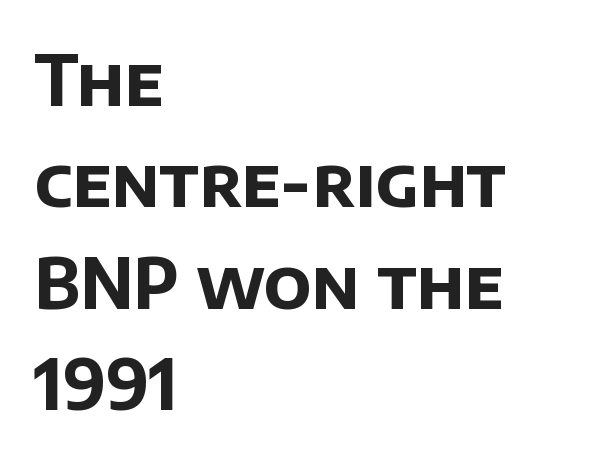
Where is the straight margin? On the left. You could not count columns in this text — the font is proportionally spaced. Here the glyphs are tracked normally, forming tight word shapes. The block of text has a typical density, with ordinary space between rows. The rendering shows plain stroke endings on the letterforms — a sans-serif design. The space beneath each line is pristine and unruled.
